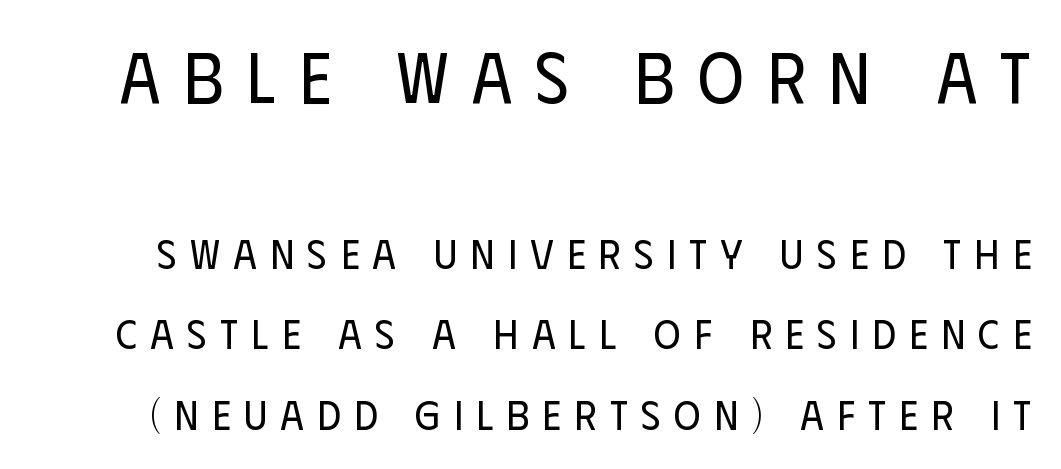
Q: Is the text bold? A: No.
Q: Is the text italic (slanted)? A: No, it is upright.
Q: Is the typeface a serif or a sans-serif typeface? A: Sans-serif.
Q: Is the text underlined? A: No.
Q: Is the spacing between letters normal or unusually wide? A: Unusually wide.
Q: Is the spacing between lines tight, normal or loose? A: Loose.
Q: Which block of text is set in a larger size, the first (top) or the second (bottom)? A: The first (top) one.
Q: Width (condensed, normal, or wide)? A: Condensed.
Q: Stroke contrast? A: Low.
Q: x-height? A: Large.
Q: Monospaced? A: No.
